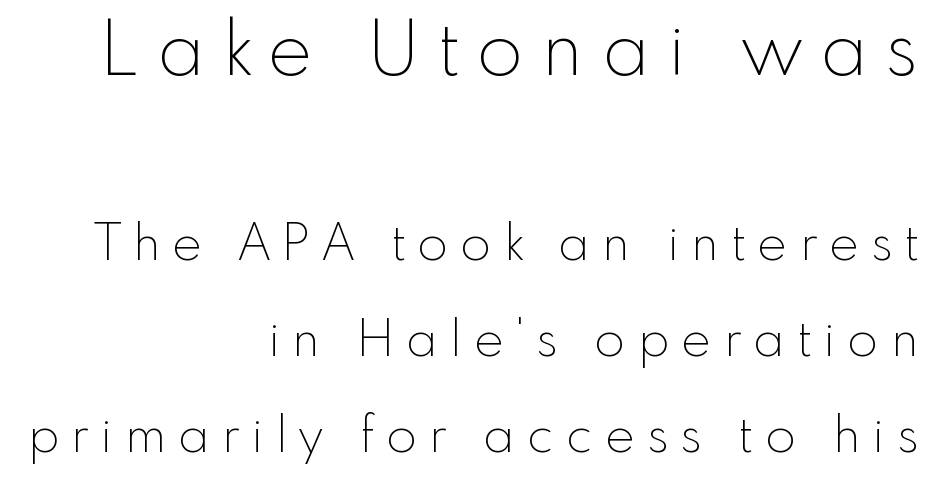
Character size in the leading block exceeds that of the trailing block. Clear beneath every line of the passage. These lines are composed in type without serifs. Spacing verdict: proportional, widths tailored to each character.
